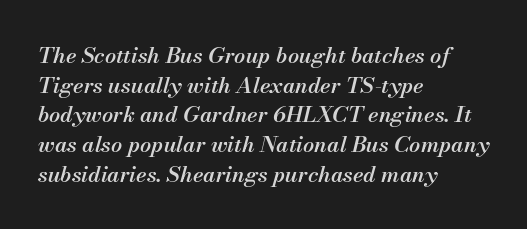
The image shows 22 px text type, italic (leaning right); set left-aligned, normal line spacing (1.35x), normal letter spacing, not underlined.
